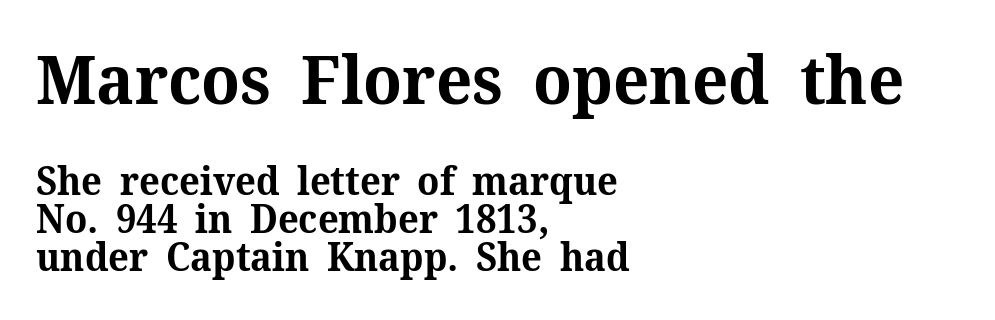
These lines are rendered in a variable-pitch font. Descenders are the only things crossing below the line. It's the straight-up-and-down kind of type. Reading down the block, your eye returns to a fixed left position each line. Look at the bottom of the vertical strokes: they flare into serifs here. Notice how thick the strokes are: this is what a full bold looks like.
